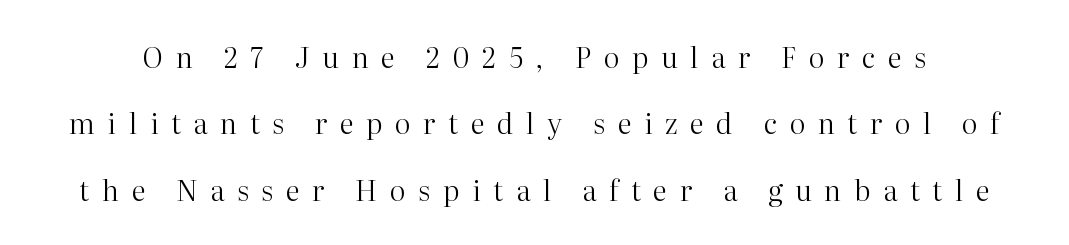
Spacing verdict: proportional, widths tailored to each character. Vertical stems look standard width or narrower in stroke. Summary of vertical rhythm: relaxed, with wide interline spacing. Italic? Not at all — the glyphs are vertical. The zone under the glyphs is completely vacant.
